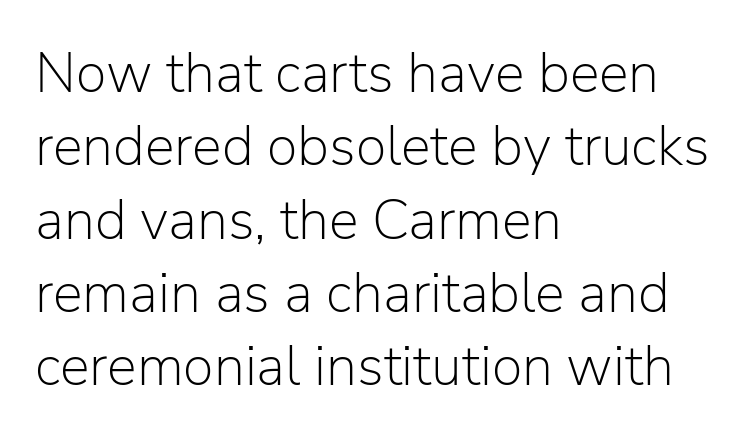
The image shows 56 px light sans-serif type, upright; set left-aligned, normal line spacing (1.31x), normal letter spacing, not underlined; low stroke contrast and a medium x-height.
